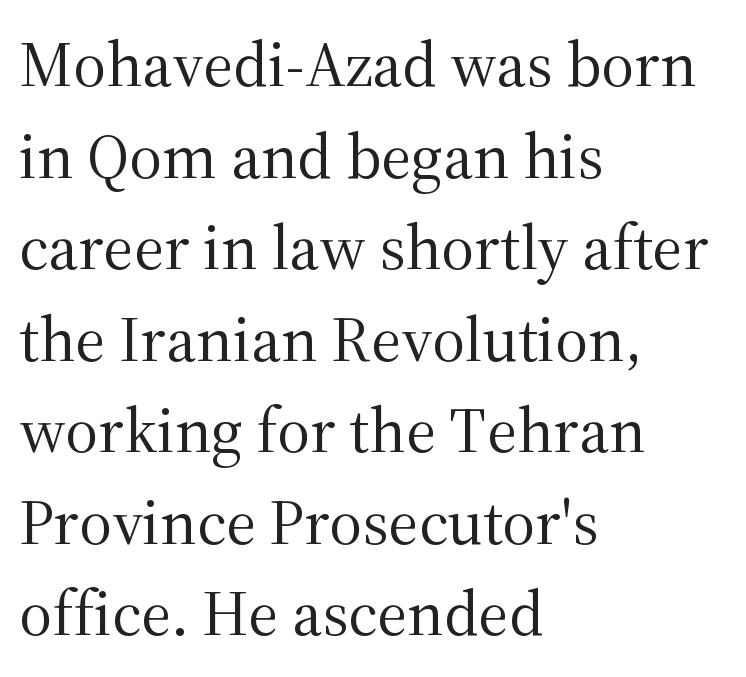
{"serif": "yes", "italic": "no", "bold": "no", "weight": "regular", "width": "normal", "stroke_contrast": "medium", "x_height": "medium", "monospaced": "no", "underline": "no", "align": "left", "line_spacing": "normal", "line_spacing_ratio": 1.43, "letter_spacing": "normal", "letter_spacing_em": 0.0, "glyph_px": 64}
